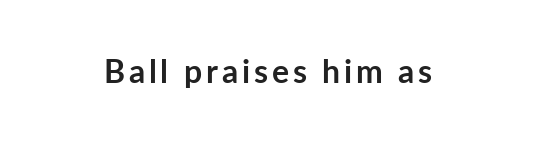
{"serif": "no", "italic": "no", "bold": "yes", "weight": "semibold", "width": "normal", "stroke_contrast": "low", "x_height": "medium", "monospaced": "no", "underline": "no", "glyph_px": 32}
